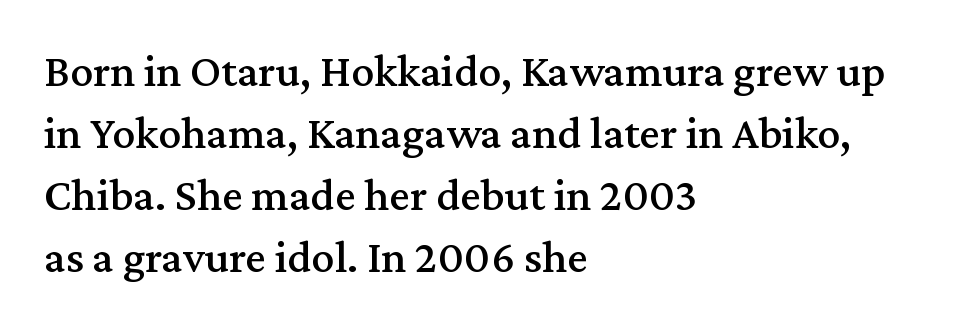
{"serif": "yes", "italic": "no", "width": "normal", "stroke_contrast": "medium", "x_height": "medium", "monospaced": "no", "underline": "no", "align": "left", "line_spacing": "normal", "line_spacing_ratio": 1.35, "letter_spacing": "normal", "letter_spacing_em": 0.0, "glyph_px": 46}
